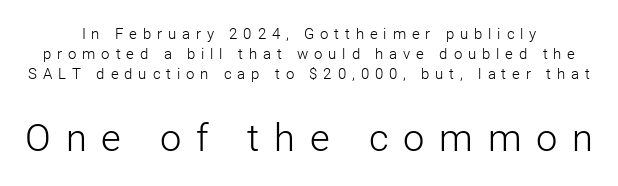
The image shows 38 px light sans-serif type, upright; set normal line spacing (1.32x), unusually wide letter spacing (+0.39 em), not underlined; the second (bottom) block is 2.53x larger; low stroke contrast and a medium x-height.
